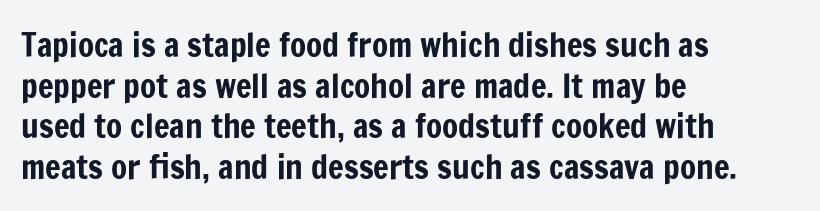
Q: Is the text italic (slanted)? A: No, it is upright.
Q: Is the typeface a serif or a sans-serif typeface? A: Sans-serif.
Q: Is the text underlined? A: No.
Q: How is the paragraph aligned? A: Left-aligned.
Q: Is the spacing between letters normal or unusually wide? A: Normal.
Q: Width (condensed, normal, or wide)? A: Condensed.
Q: Stroke contrast? A: Low.
Q: x-height? A: Medium.
Q: Monospaced? A: No.
